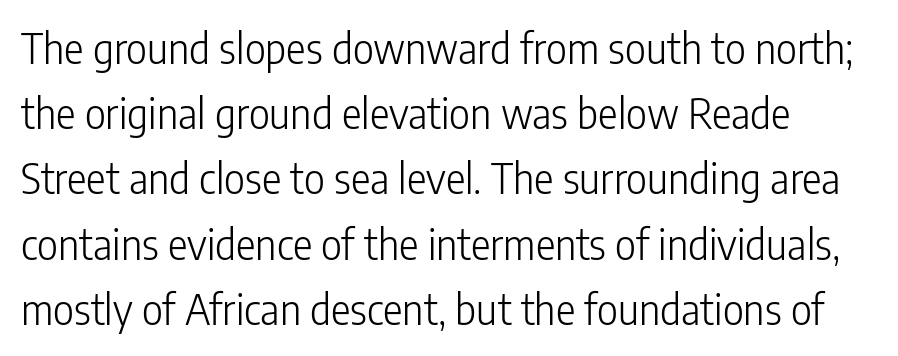
No chunkiness to these letters — they're not bold. Do the characters align in a grid? No, the font is proportional. A student would call this left alignment; a typographer would say flush left, rag right. Unlike italic type, these characters show no tilt at all. Letterform terminals end flat and unadorned throughout the passage.
